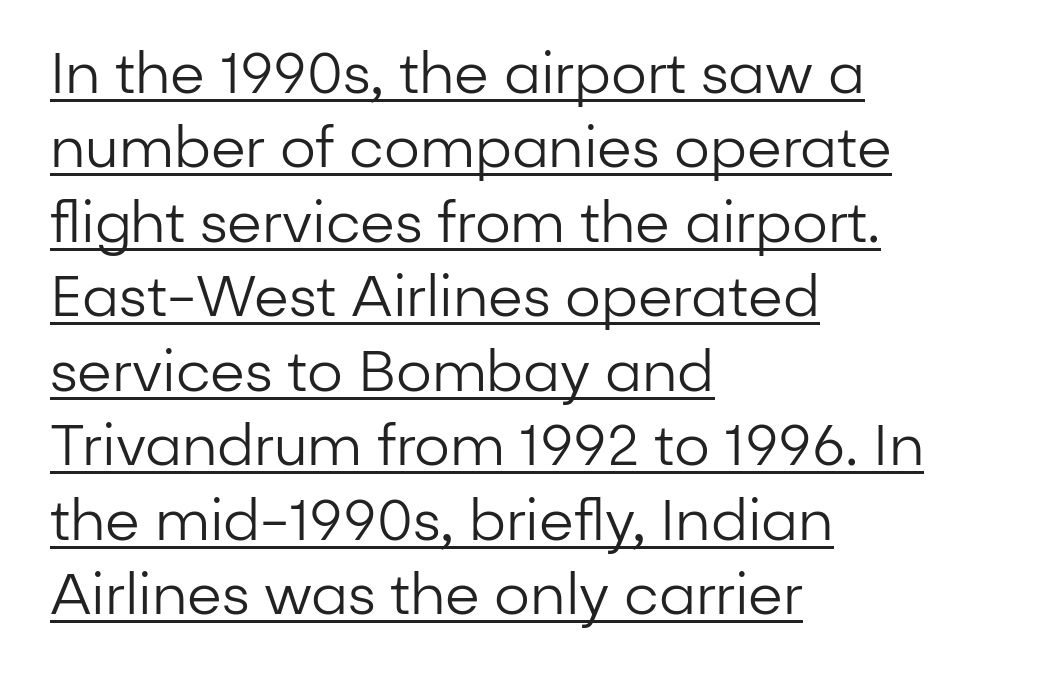
The image shows 56 px regular-weight sans-serif type, upright; set left-aligned, normal line spacing (1.33x), normal letter spacing, underlined; low stroke contrast and a medium x-height.
